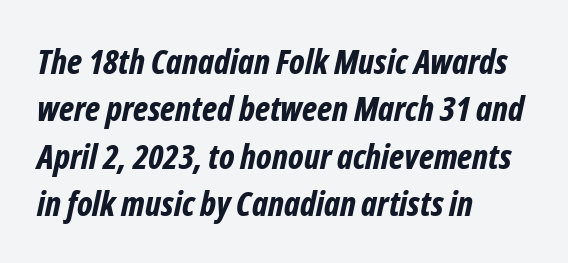
Q: Is the text bold? A: Yes.
Q: Is the text italic (slanted)? A: Yes, it leans right by about 12 degrees.
Q: Is the text underlined? A: No.
Q: How is the paragraph aligned? A: Left-aligned.
Q: Is the spacing between letters normal or unusually wide? A: Normal.
Q: Is the spacing between lines tight, normal or loose? A: Normal.
Q: Width (condensed, normal, or wide)? A: Condensed.
Q: Stroke contrast? A: Low.
Q: x-height? A: Medium.
Q: Monospaced? A: No.
